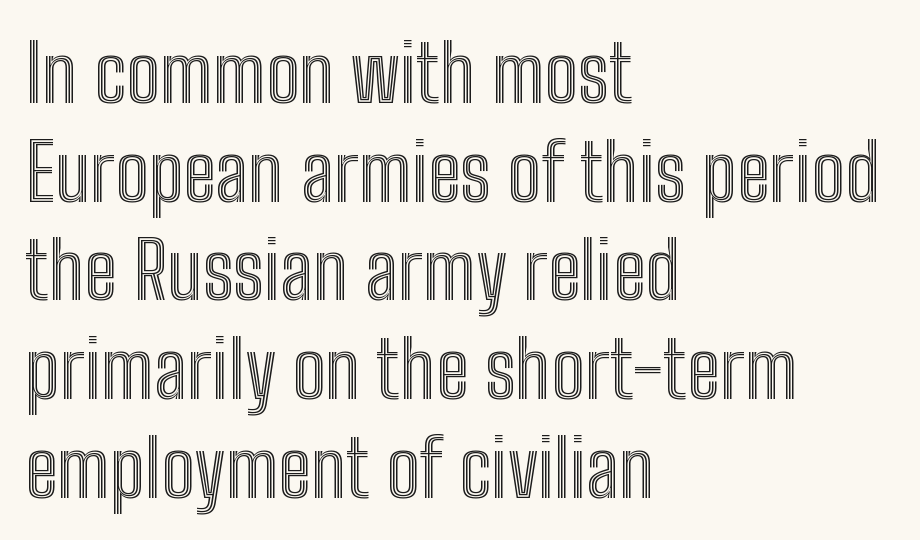
Q: Is the text italic (slanted)? A: No, it is upright.
Q: Is the text underlined? A: No.
Q: How is the paragraph aligned? A: Left-aligned.
Q: Is the spacing between letters normal or unusually wide? A: Normal.
Q: Is the spacing between lines tight, normal or loose? A: Normal.
Q: Width (condensed, normal, or wide)? A: Condensed.
Q: x-height? A: Medium.
Q: Monospaced? A: No.
